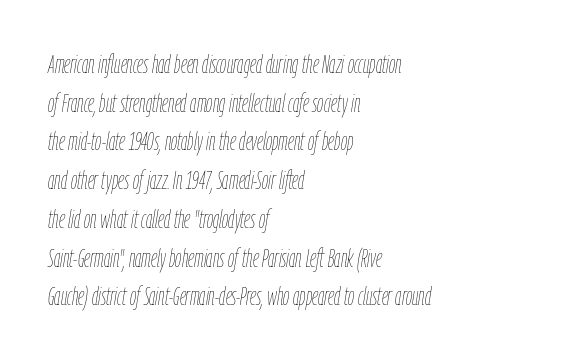
Q: Is the text bold? A: No.
Q: Is the text italic (slanted)? A: Yes, it leans right by about 9 degrees.
Q: Is the text underlined? A: No.
Q: How is the paragraph aligned? A: Left-aligned.
Q: Is the spacing between letters normal or unusually wide? A: Normal.
Q: Is the spacing between lines tight, normal or loose? A: Normal.
